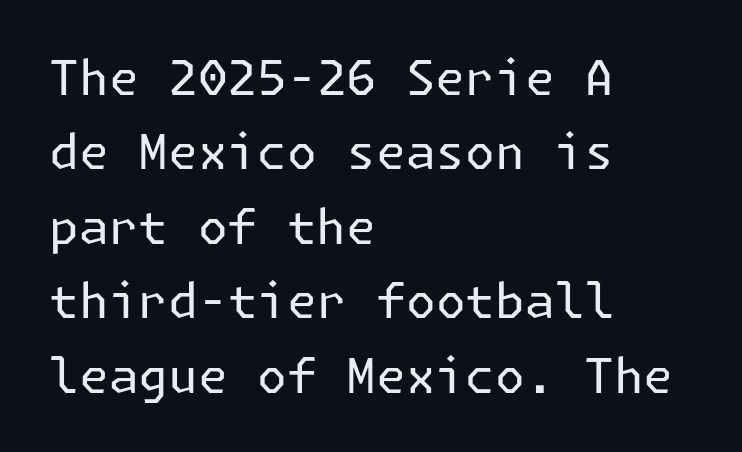
Q: Is the text bold? A: No.
Q: Is the text italic (slanted)? A: No, it is upright.
Q: Is the typeface a serif or a sans-serif typeface? A: Sans-serif.
Q: Is the text underlined? A: No.
Q: How is the paragraph aligned? A: Left-aligned.
Q: Is the spacing between letters normal or unusually wide? A: Normal.
Q: Is the spacing between lines tight, normal or loose? A: Normal.
Q: Width (condensed, normal, or wide)? A: Normal.
Q: Stroke contrast? A: Low.
Q: x-height? A: Medium.
